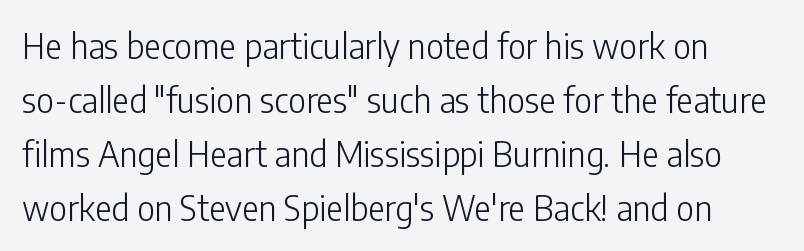
The typeface chosen for these lines omits serifs. Does the lettering tilt? It doesn't — this is upright. Stroke thickness stays within the range of a standard reading face or lighter. Rows of type keep a routine distance in the vertical direction. Spacing verdict: proportional, widths tailored to each character.
